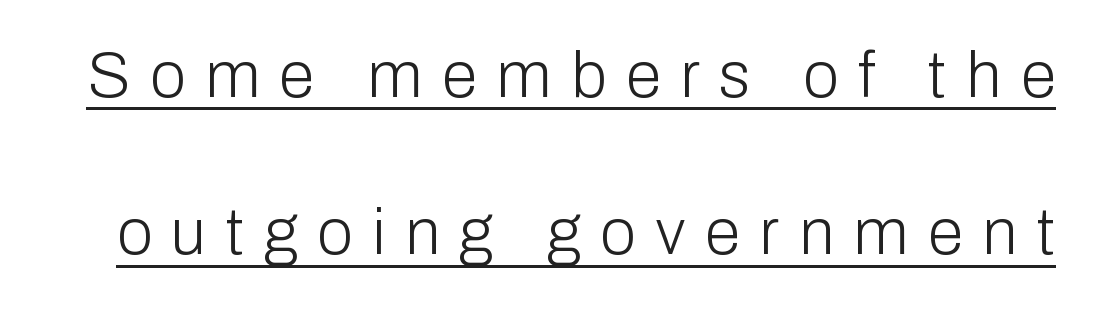
Character widths vary here, with narrow letters taking less room than wide ones. Is there much room between lines? Yes — plenty of vertical air separates them. The type family on display is of the sans-serif kind. Is there an underline? Yes — a line sits under the letters. You can tell it's not italic because the verticals are truly vertical. A typesetter would call this heavily tracked-out type.
